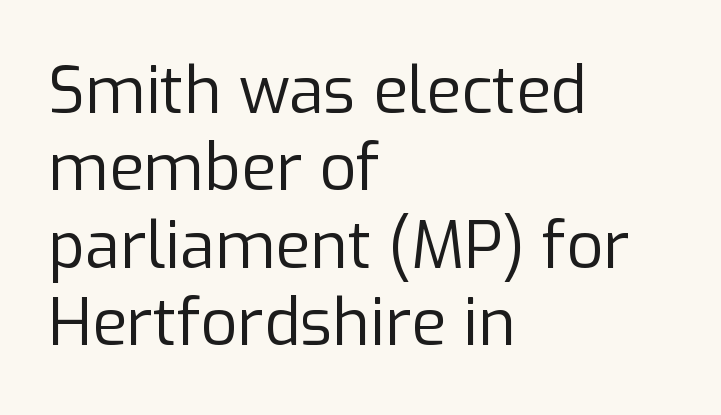
Q: Is the text bold? A: No.
Q: Is the text italic (slanted)? A: No, it is upright.
Q: Is the typeface a serif or a sans-serif typeface? A: Sans-serif.
Q: Is the text underlined? A: No.
Q: How is the paragraph aligned? A: Left-aligned.
Q: Is the spacing between letters normal or unusually wide? A: Normal.
Q: Width (condensed, normal, or wide)? A: Normal.
Q: Stroke contrast? A: Low.
Q: x-height? A: Medium.
Q: Monospaced? A: No.
